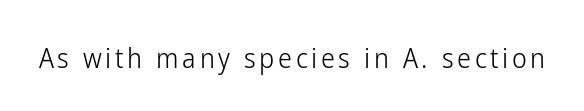
The image shows 28 px light, condensed sans-serif type, upright; set not underlined; low stroke contrast and a medium x-height.
